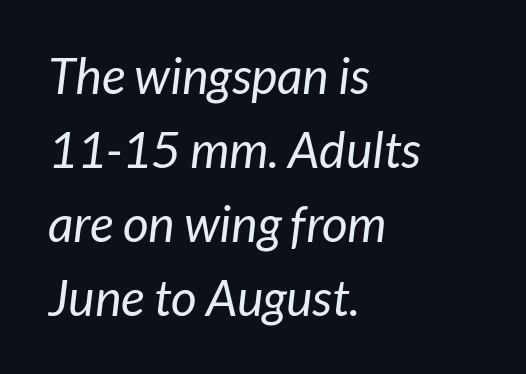
{"serif": "no", "bold": "no", "weight": "regular", "width": "normal", "stroke_contrast": "low", "x_height": "medium", "monospaced": "no", "underline": "no", "align": "left", "line_spacing": "normal", "line_spacing_ratio": 1.48, "letter_spacing": "normal", "letter_spacing_em": 0.0, "glyph_px": 50}
